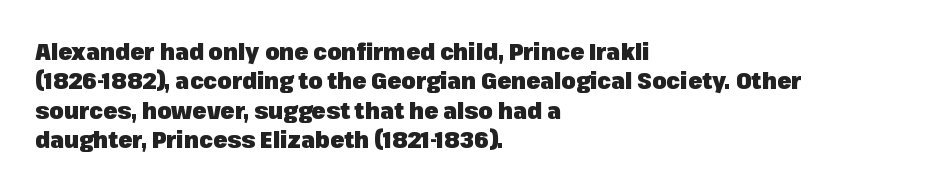
The image shows 23 px bold type, upright; set left-aligned, normal line spacing (1.28x), normal letter spacing, not underlined.
